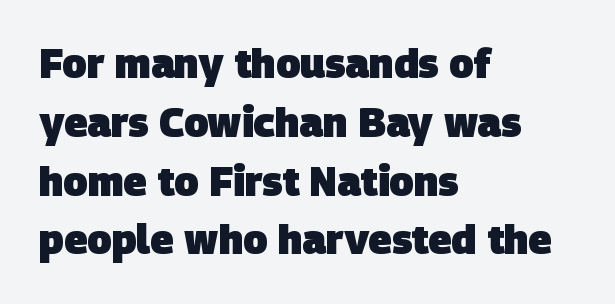
{"serif": "no", "bold": "yes", "weight": "heavy", "width": "normal", "stroke_contrast": "low", "x_height": "large", "monospaced": "no", "underline": "no", "align": "left", "line_spacing": "normal", "line_spacing_ratio": 1.47, "letter_spacing": "normal", "letter_spacing_em": 0.0, "glyph_px": 40}
